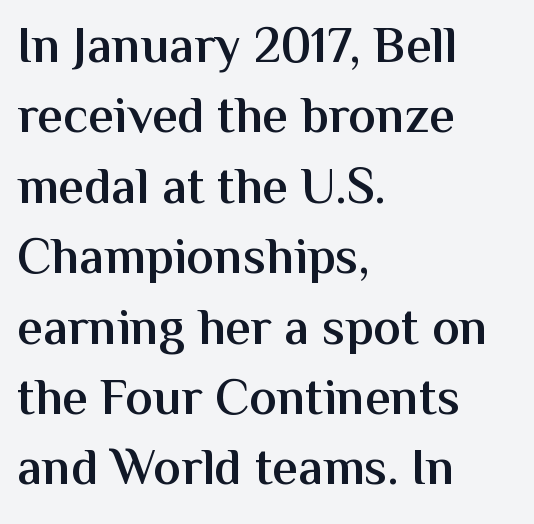
{"serif": "no", "italic": "no", "bold": "semi", "weight": "semibold", "width": "normal", "stroke_contrast": "medium", "x_height": "medium", "monospaced": "no", "underline": "no", "align": "left", "line_spacing": "normal", "line_spacing_ratio": 1.38, "letter_spacing": "normal", "letter_spacing_em": 0.0, "glyph_px": 51}
